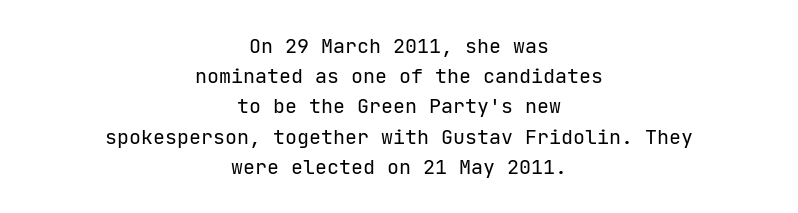
{"italic": "no", "bold": "no", "underline": "no", "align": "center", "line_spacing": "normal", "line_spacing_ratio": 1.51, "letter_spacing": "normal", "letter_spacing_em": 0.0, "glyph_px": 20}
